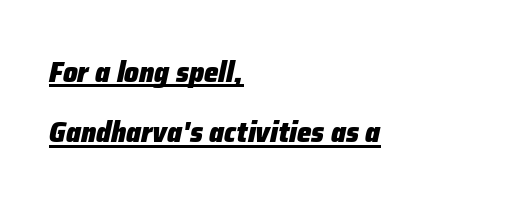
The image shows 29 px heavy type, italic (leaning right); set left-aligned, loose line spacing (2.08x), normal letter spacing, underlined; low stroke contrast and a medium x-height.
